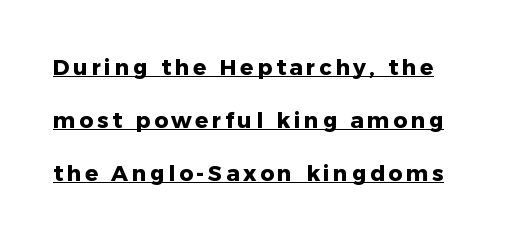
Q: Is the text bold? A: Yes.
Q: Is the text italic (slanted)? A: No, it is upright.
Q: Is the text underlined? A: Yes.
Q: Is the spacing between lines tight, normal or loose? A: Loose.
